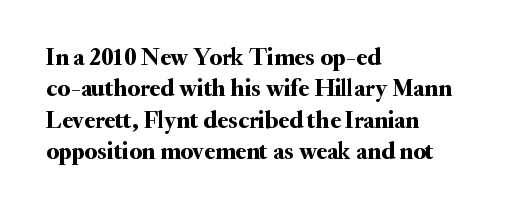
The image shows 25 px text type, upright; set left-aligned, normal line spacing (1.26x), normal letter spacing, not underlined.
